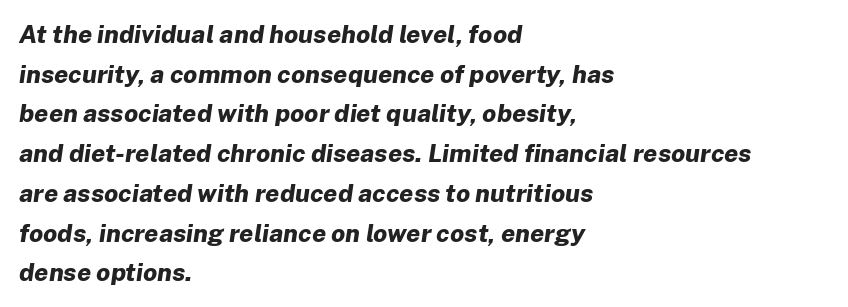
If you drew a line through each stem, it would be angled. The text block is weighted toward the left margin, trailing off unevenly rightward. Summary of weight: heavy, a full bold. These lines keep a tight, regular rhythm from letter to letter.
